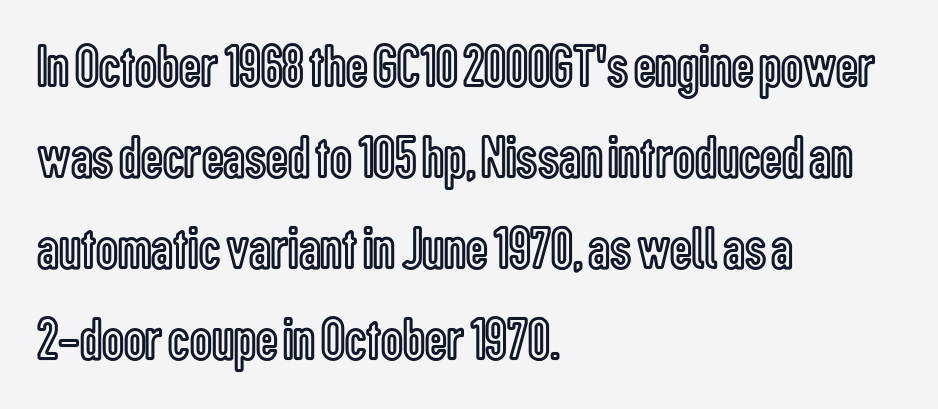
{"italic": "no", "width": "condensed", "x_height": "medium", "monospaced": "no", "underline": "no", "align": "left", "line_spacing": "normal", "line_spacing_ratio": 1.49, "letter_spacing": "normal", "letter_spacing_em": 0.0, "glyph_px": 61}
